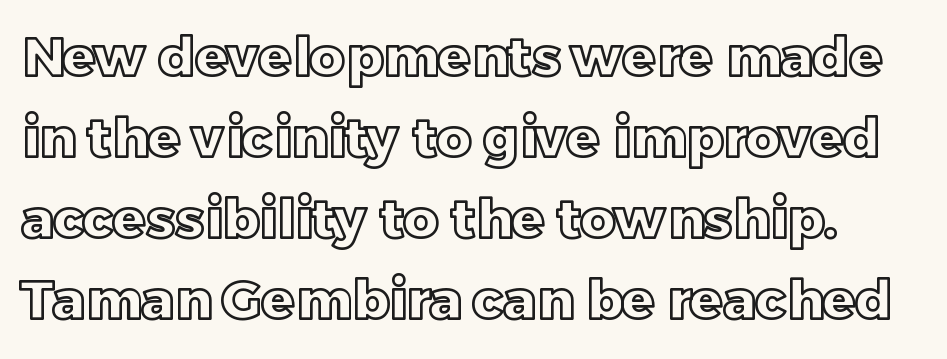
Q: Is the text italic (slanted)? A: No, it is upright.
Q: Is the text underlined? A: No.
Q: Is the spacing between letters normal or unusually wide? A: Normal.
Q: Is the spacing between lines tight, normal or loose? A: Normal.
Q: Width (condensed, normal, or wide)? A: Normal.
Q: x-height? A: Large.
Q: Monospaced? A: No.
